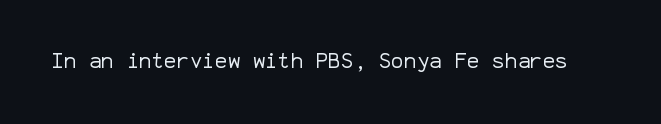
The passage shown is not underscored anywhere. The font's upright variant was chosen for this text. Stems here are at most as thick as an everyday book face. Observe the ordinary spacing: letters are neighbours, not strangers.
